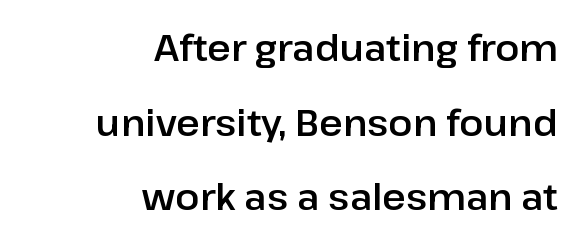
The image shows 36 px sans-serif type, upright; set right-aligned, loose line spacing (2.07x), normal letter spacing, not underlined; low stroke contrast and a medium x-height.
